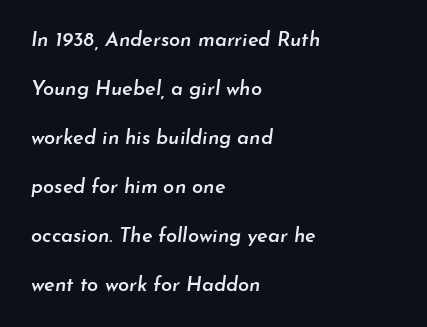
The image shows 20 px text type, italic (leaning right); set left-aligned, loose line spacing (2.45x), normal letter spacing, not underlined.
